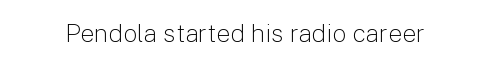
The rendering keeps characters at their native spacing. The font sits on the lighter half of the weight spectrum, regular included. Quick note: underline off. Is there any slant? The stems are plumb.
